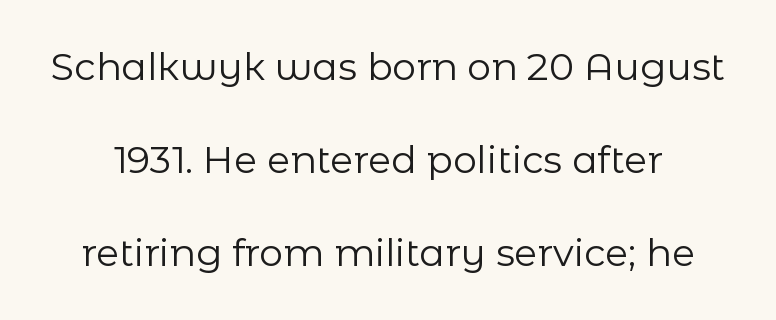
{"serif": "no", "italic": "no", "bold": "no", "weight": "regular", "width": "normal", "stroke_contrast": "low", "x_height": "medium", "monospaced": "no", "underline": "no", "line_spacing": "loose", "line_spacing_ratio": 2.45, "letter_spacing": "normal", "letter_spacing_em": 0.0, "glyph_px": 38}
